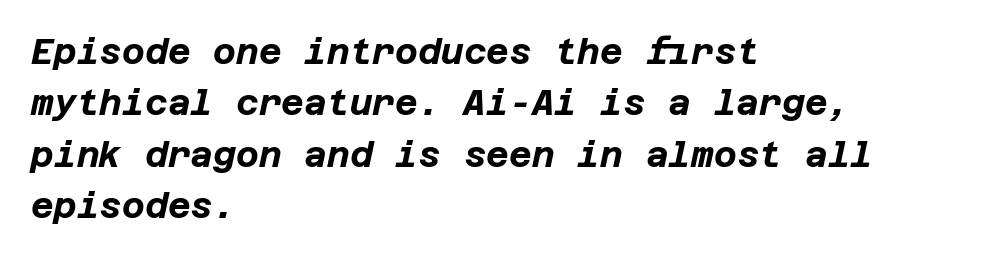
The image shows 35 px bold type, italic (leaning right); set left-aligned, normal line spacing (1.47x), normal letter spacing, not underlined; low stroke contrast and a large x-height.
